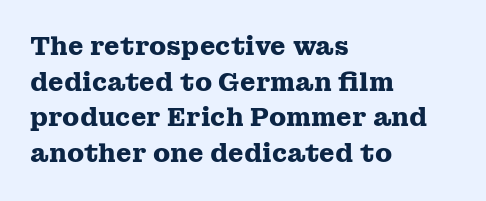
Q: Is the text bold? A: Yes.
Q: Is the text italic (slanted)? A: No, it is upright.
Q: Is the text underlined? A: No.
Q: How is the paragraph aligned? A: Left-aligned.
Q: Is the spacing between letters normal or unusually wide? A: Normal.
Q: Is the spacing between lines tight, normal or loose? A: Normal.
